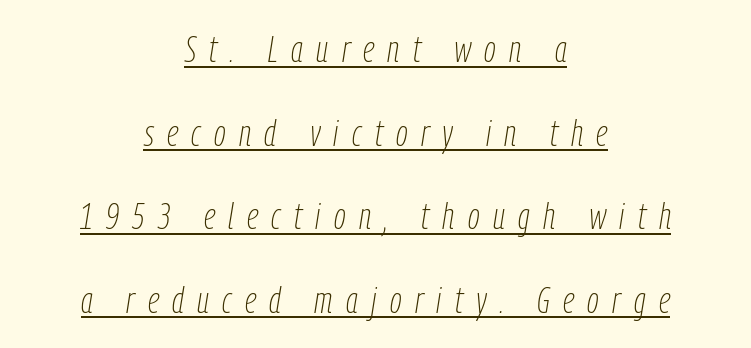
{"italic": "yes", "lean": "right", "slant_degrees": 9, "bold": "no", "weight": "thin", "width": "condensed", "stroke_contrast": "low", "x_height": "medium", "monospaced": "no", "underline": "yes", "align": "center", "line_spacing": "loose", "line_spacing_ratio": 2.26, "letter_spacing": "wide", "letter_spacing_em": 0.36, "glyph_px": 37}
